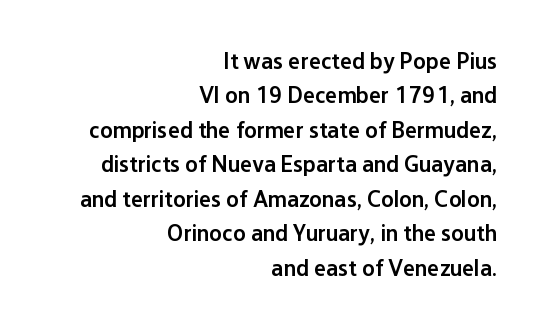
A roman cut, with each character standing at attention. The typesetting leans somewhat heavy: a semibold. Clear beneath every line of the passage. A normal amount of white space separates one row of letters from the next. The gaps between neighbouring characters are ordinary and unremarkable.
